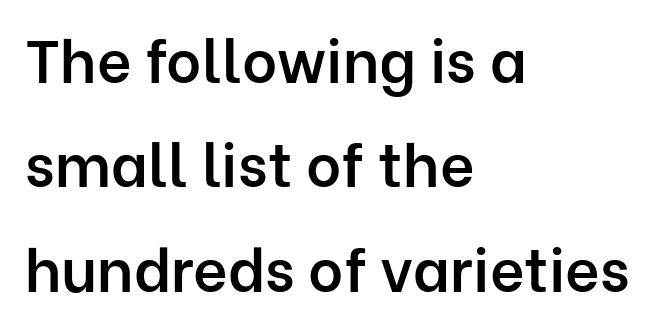
{"serif": "no", "italic": "no", "bold": "semi", "weight": "semibold", "width": "normal", "stroke_contrast": "low", "x_height": "medium", "monospaced": "no", "underline": "no", "align": "left", "line_spacing_ratio": 1.74, "letter_spacing": "normal", "letter_spacing_em": 0.0, "glyph_px": 60}
